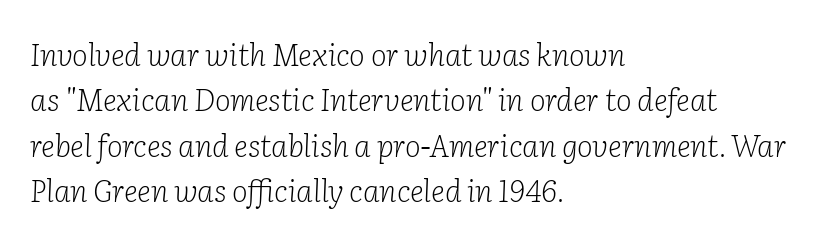
{"serif": "yes", "italic": "yes", "lean": "right", "slant_degrees": 2, "bold": "no", "weight": "light", "width": "normal", "stroke_contrast": "low", "x_height": "medium", "monospaced": "no", "underline": "no", "align": "left", "line_spacing": "normal", "line_spacing_ratio": 1.51, "letter_spacing": "normal", "letter_spacing_em": 0.0, "glyph_px": 30}
